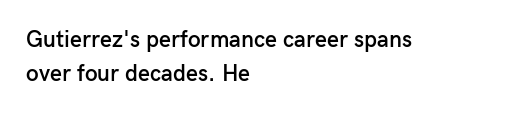
Is there any slant? The stems are plumb. Decoration check: the copy has no underline. Nothing unusual about the tracking: characters are spaced as the font intends. What weight is shown? A semibold, between regular and bold. The setting favours the left margin, as ordinary paragraphs usually do.
